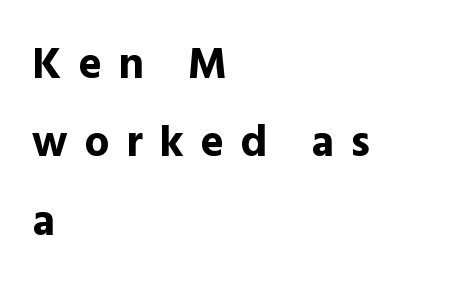
Q: Is the text bold? A: Yes.
Q: Is the text italic (slanted)? A: No, it is upright.
Q: Is the typeface a serif or a sans-serif typeface? A: Sans-serif.
Q: Is the text underlined? A: No.
Q: How is the paragraph aligned? A: Left-aligned.
Q: Is the spacing between letters normal or unusually wide? A: Unusually wide.
Q: Width (condensed, normal, or wide)? A: Normal.
Q: x-height? A: Medium.
Q: Monospaced? A: No.
